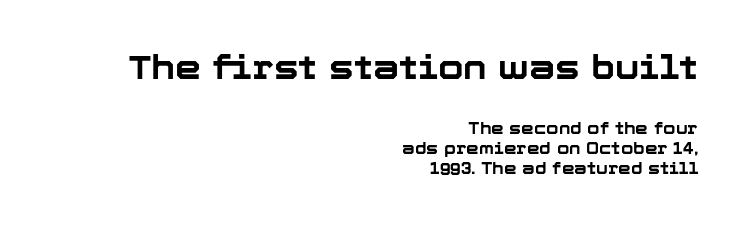
Grotesque or geometric, the face here clearly has no serifs. These lines are rendered in a variable-pitch font. A student would call this right alignment; a typographer would say flush right, rag left. Each new line begins a customary step beneath the previous one. Upright lettering throughout. The more generous point size was reserved for the upper chunk.
